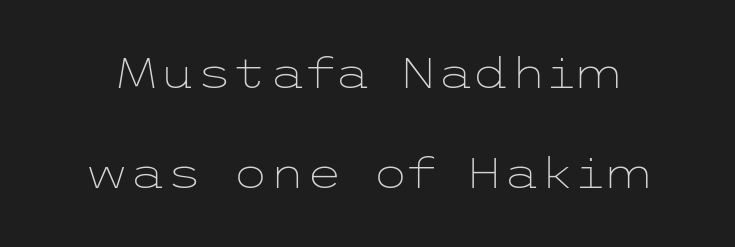
Q: Is the text bold? A: No.
Q: Is the text italic (slanted)? A: No, it is upright.
Q: Is the typeface a serif or a sans-serif typeface? A: Sans-serif.
Q: Is the text underlined? A: No.
Q: Is the spacing between letters normal or unusually wide? A: Normal.
Q: Is the spacing between lines tight, normal or loose? A: Loose.
Q: Width (condensed, normal, or wide)? A: Wide.
Q: Stroke contrast? A: Low.
Q: x-height? A: Medium.
